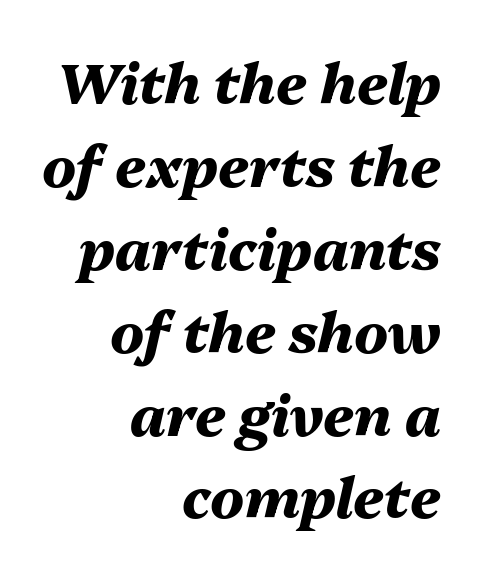
Q: Is the text bold? A: Yes.
Q: Is the text italic (slanted)? A: Yes, it leans right by about 13 degrees.
Q: Is the text underlined? A: No.
Q: How is the paragraph aligned? A: Right-aligned.
Q: Is the spacing between letters normal or unusually wide? A: Normal.
Q: Is the spacing between lines tight, normal or loose? A: Normal.
Q: Width (condensed, normal, or wide)? A: Normal.
Q: Stroke contrast? A: Medium.
Q: x-height? A: Medium.
Q: Monospaced? A: No.
